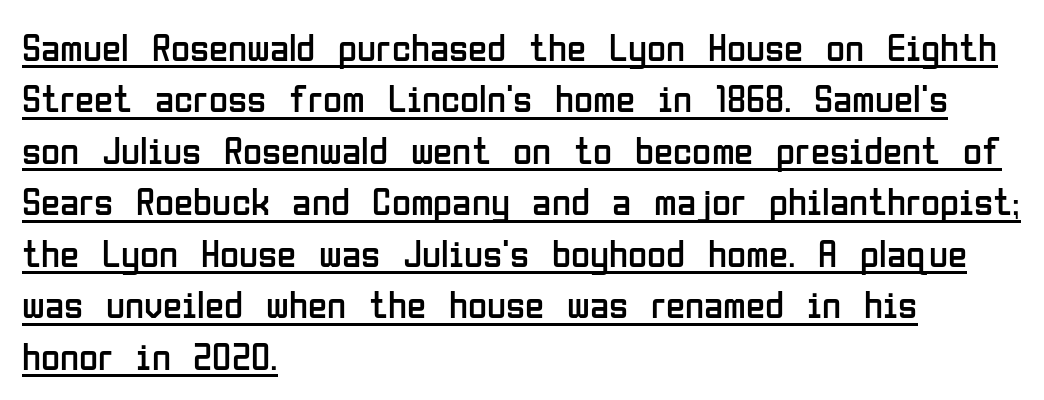
The letters sit at their default tracking, neither squeezed nor spread. Regarding leading, the lines here are spaced in the standard way. The characters display no serif detailing; their extremities are plain. A student would call this left alignment; a typographer would say flush left, rag right. You could not count columns in this text — the font is proportionally spaced.
